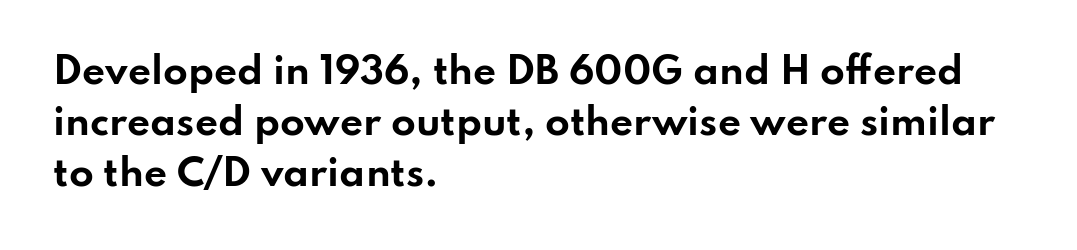
{"serif": "no", "italic": "no", "bold": "yes", "weight": "bold", "width": "wide", "stroke_contrast": "low", "x_height": "small", "monospaced": "no", "underline": "no", "align": "left", "line_spacing": "normal", "line_spacing_ratio": 1.42, "letter_spacing": "normal", "letter_spacing_em": 0.0, "glyph_px": 36}
